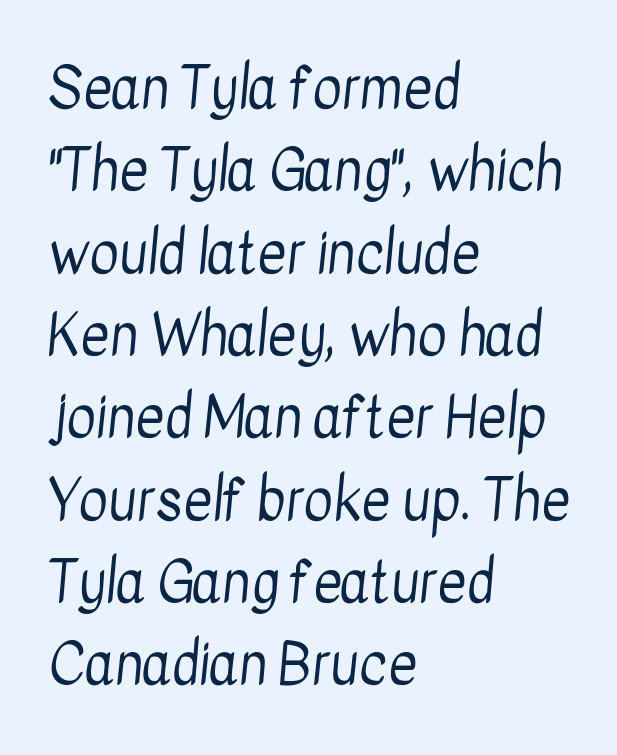
{"serif": "no", "bold": "no", "weight": "regular", "width": "condensed", "stroke_contrast": "low", "x_height": "medium", "monospaced": "no", "underline": "no", "align": "left", "line_spacing": "normal", "line_spacing_ratio": 1.47, "letter_spacing": "normal", "letter_spacing_em": 0.0, "glyph_px": 56}
